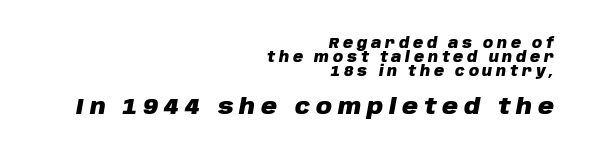
Q: Is the text bold? A: Yes.
Q: Is the text italic (slanted)? A: Yes, it leans right by about 10 degrees.
Q: Is the text underlined? A: No.
Q: How is the paragraph aligned? A: Right-aligned.
Q: Is the spacing between letters normal or unusually wide? A: Unusually wide.
Q: Is the spacing between lines tight, normal or loose? A: Tight.
Q: Which block of text is set in a larger size, the first (top) or the second (bottom)? A: The second (bottom) one.
